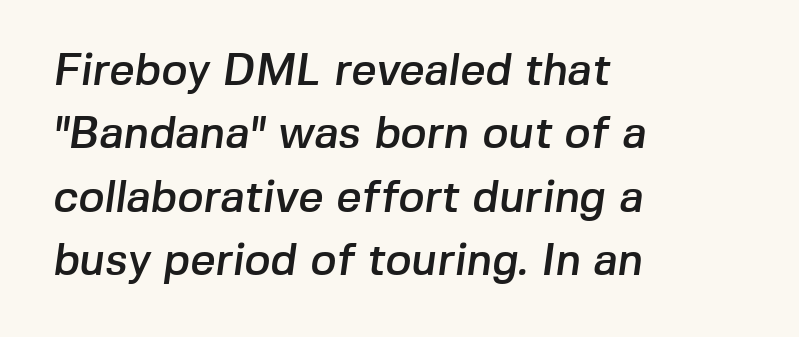
Q: Is the typeface a serif or a sans-serif typeface? A: Sans-serif.
Q: Is the text underlined? A: No.
Q: How is the paragraph aligned? A: Left-aligned.
Q: Is the spacing between letters normal or unusually wide? A: Normal.
Q: Is the spacing between lines tight, normal or loose? A: Normal.
Q: Width (condensed, normal, or wide)? A: Normal.
Q: Stroke contrast? A: Low.
Q: x-height? A: Medium.
Q: Monospaced? A: No.
